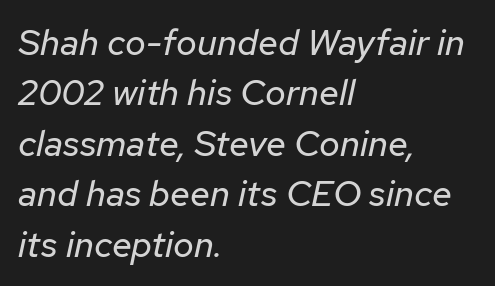
No heavy texture on the line: the type isn't bold. Just letters on the line, the space beneath them empty. The rendering applies a slant to the glyphs. The rag falls on the right side of this text block.
